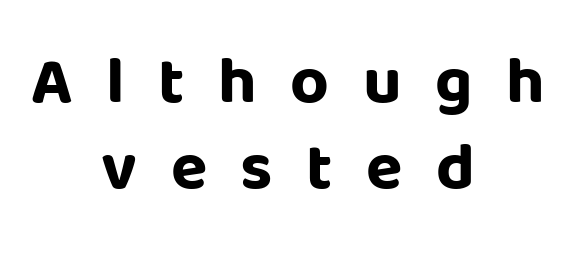
{"serif": "no", "italic": "no", "bold": "yes", "weight": "bold", "width": "normal", "stroke_contrast": "low", "x_height": "large", "monospaced": "no", "underline": "no", "align": "center", "line_spacing": "normal", "line_spacing_ratio": 1.29, "letter_spacing": "wide", "letter_spacing_em": 0.5, "glyph_px": 67}
